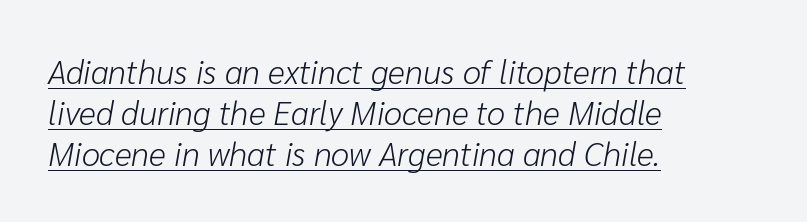
An italicized treatment has been applied to the whole sample. Is this a heavy cut? Hardly; it is regular or lighter. Do the characters align in a grid? No, the font is proportional. Short and long lines alike share a common starting point at left.
